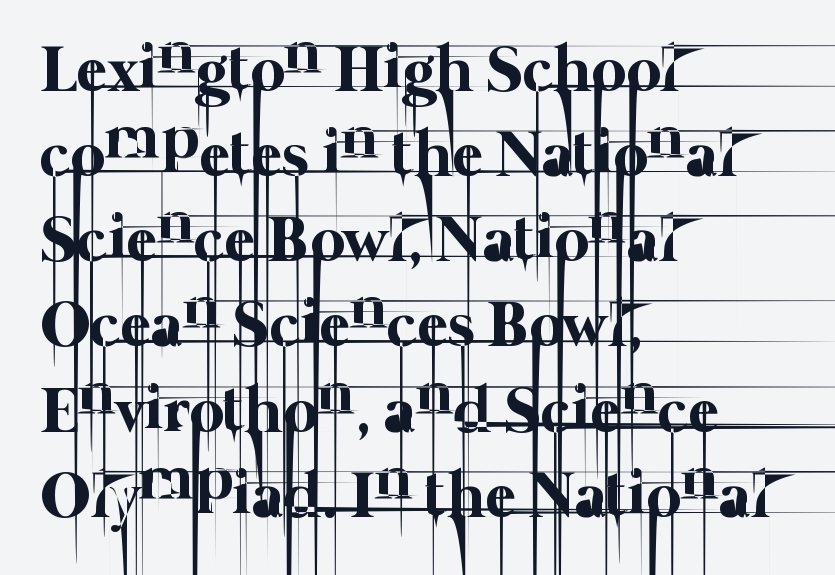
Q: Is the text bold? A: No.
Q: Is the text underlined? A: No.
Q: How is the paragraph aligned? A: Left-aligned.
Q: Is the spacing between letters normal or unusually wide? A: Normal.
Q: Is the spacing between lines tight, normal or loose? A: Normal.
Q: Width (condensed, normal, or wide)? A: Normal.
Q: Stroke contrast? A: Low.
Q: x-height? A: Medium.
Q: Monospaced? A: No.
